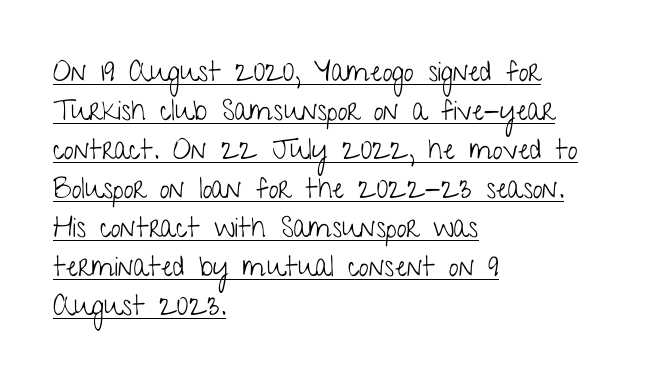
The image shows 28 px light, condensed sans-serif type, upright; set left-aligned, normal line spacing (1.39x), normal letter spacing, underlined; low stroke contrast and a medium x-height.
